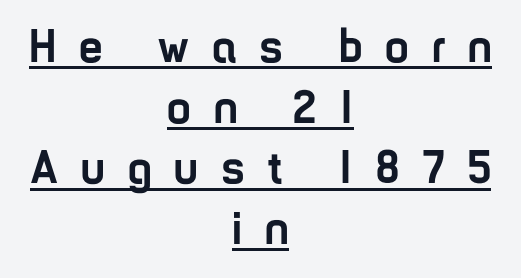
Q: Is the text bold? A: Yes.
Q: Is the text italic (slanted)? A: No, it is upright.
Q: Is the typeface a serif or a sans-serif typeface? A: Sans-serif.
Q: Is the text underlined? A: Yes.
Q: How is the paragraph aligned? A: Centered.
Q: Is the spacing between letters normal or unusually wide? A: Unusually wide.
Q: Is the spacing between lines tight, normal or loose? A: Normal.
Q: Width (condensed, normal, or wide)? A: Condensed.
Q: Stroke contrast? A: Low.
Q: x-height? A: Medium.
Q: Monospaced? A: No.
